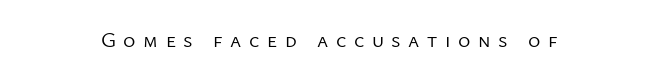
{"italic": "no", "bold": "no", "underline": "no", "letter_spacing": "wide", "letter_spacing_em": 0.36, "glyph_px": 21}
